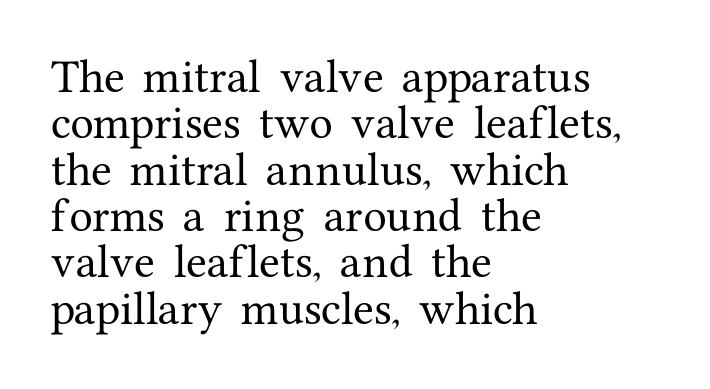
{"serif": "yes", "italic": "no", "width": "normal", "stroke_contrast": "medium", "x_height": "medium", "monospaced": "no", "underline": "no", "align": "left", "line_spacing_ratio": 1.22, "letter_spacing": "normal", "letter_spacing_em": 0.0, "glyph_px": 38}
